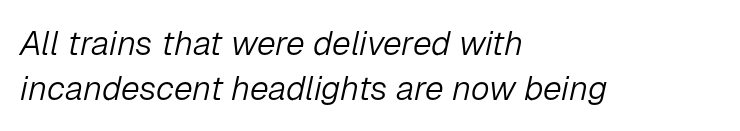
These lines sit exactly where default settings would place them. No letter is thick-stroked: the sample isn't bold. Honestly, there is no underline to notice here at all. Here the glyphs are tracked normally, forming tight word shapes. Would a proofreader flag this as italicized? Yes.
